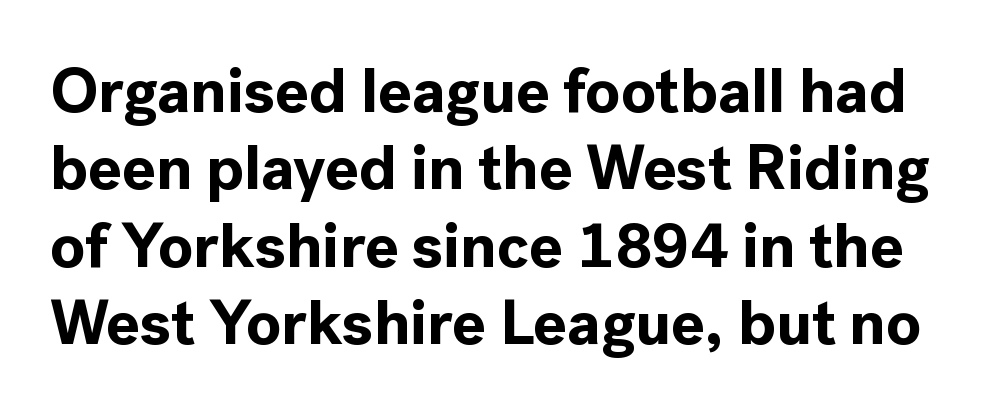
Q: Is the text bold? A: Yes.
Q: Is the text italic (slanted)? A: No, it is upright.
Q: Is the typeface a serif or a sans-serif typeface? A: Sans-serif.
Q: Is the text underlined? A: No.
Q: Is the spacing between letters normal or unusually wide? A: Normal.
Q: Width (condensed, normal, or wide)? A: Normal.
Q: x-height? A: Medium.
Q: Monospaced? A: No.
